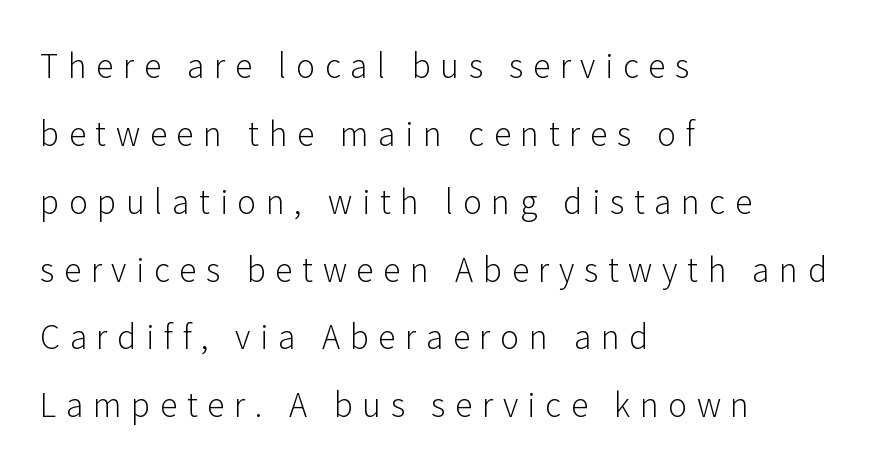
Q: Is the text bold? A: No.
Q: Is the text italic (slanted)? A: No, it is upright.
Q: Is the typeface a serif or a sans-serif typeface? A: Sans-serif.
Q: Is the text underlined? A: No.
Q: How is the paragraph aligned? A: Left-aligned.
Q: Is the spacing between letters normal or unusually wide? A: Unusually wide.
Q: Is the spacing between lines tight, normal or loose? A: Loose.
Q: Width (condensed, normal, or wide)? A: Normal.
Q: Stroke contrast? A: Low.
Q: x-height? A: Medium.
Q: Monospaced? A: No.
